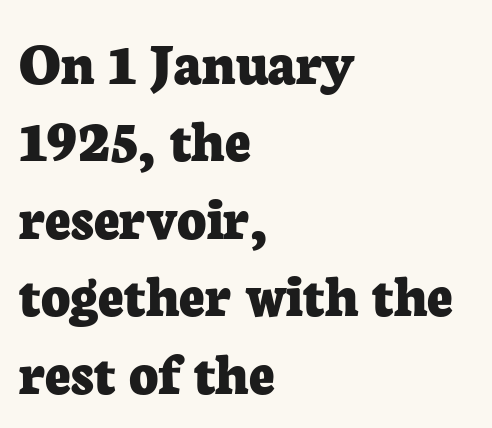
Are there feet on the stems? There are — it's a serif. This sample has the flowing, uneven cadence of proportional lettering. This is roman type, the default non-slanted kind. Horizontally, the lines are justified to the leading edge only. Only glyphs here, with clear space below each row. Summary of weight: heavy, a full bold.
